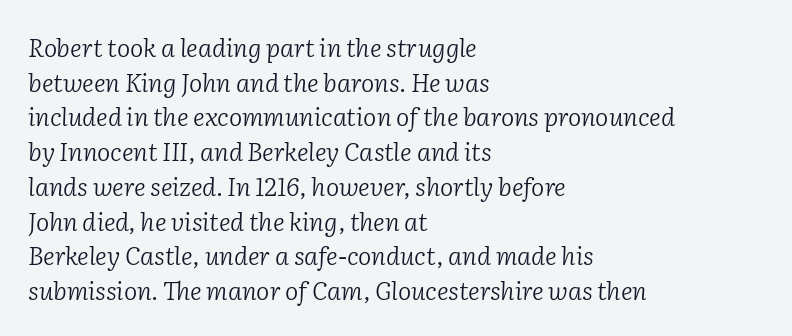
Unmarked baselines from the first word to the last. Quick note: italic. No letter is thick-stroked: the sample isn't bold. Whoever set this chose a conventional vertical rhythm. These lines keep a tight, regular rhythm from letter to letter.
